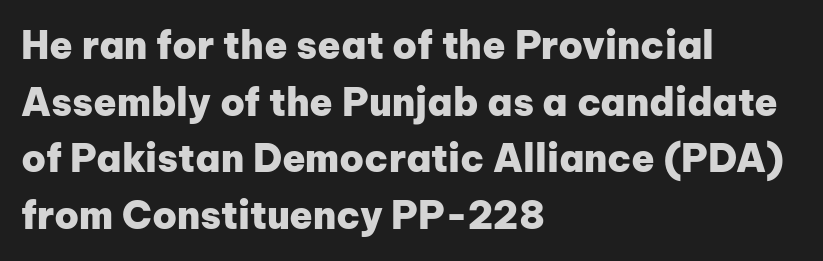
A typesetter would label this face a sans. Line starts are locked; line ends wander. Type without underlining. You could not count columns in this text — the font is proportionally spaced. Leading: standard. The typesetting leans heavy: a genuine bold.
